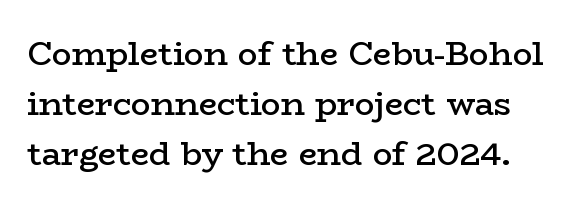
Q: Is the text bold? A: Semi-bold.
Q: Is the text italic (slanted)? A: No, it is upright.
Q: Is the typeface a serif or a sans-serif typeface? A: Serif.
Q: Is the text underlined? A: No.
Q: Is the spacing between letters normal or unusually wide? A: Normal.
Q: Is the spacing between lines tight, normal or loose? A: Normal.
Q: Width (condensed, normal, or wide)? A: Wide.
Q: Stroke contrast? A: Low.
Q: x-height? A: Medium.
Q: Monospaced? A: No.
